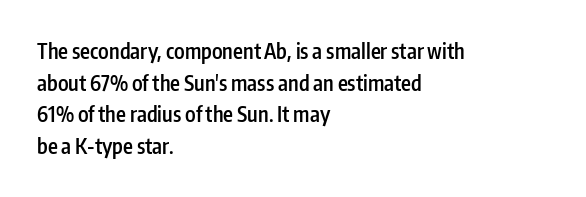
The image shows 21 px text type, upright; set left-aligned, normal line spacing (1.51x), normal letter spacing, not underlined.
